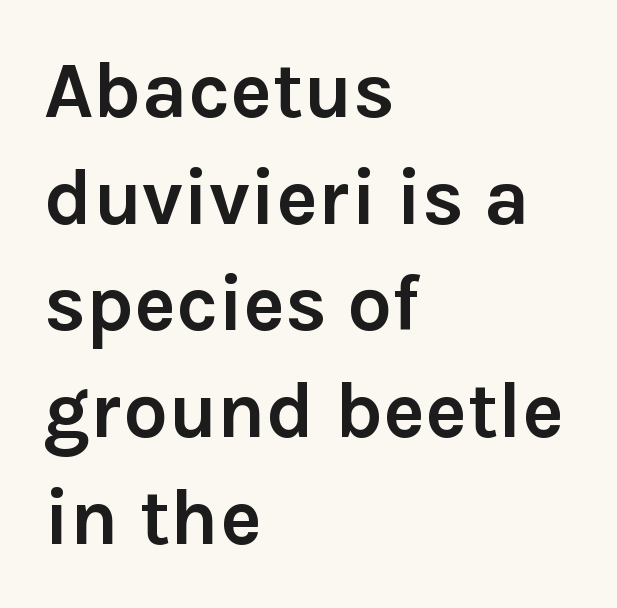
Descenders are the only things crossing below the line. Compared with a centered layout, this one pins lines to the left instead. It's the straight-up-and-down kind of type. Nothing unusual about the tracking: characters are spaced as the font intends.
